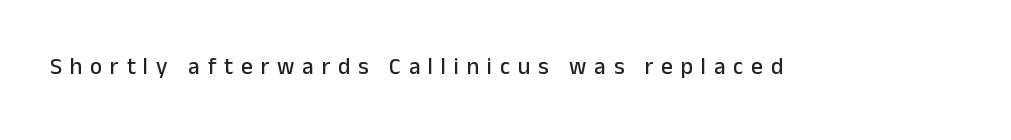
{"italic": "no", "underline": "no", "letter_spacing": "wide", "letter_spacing_em": 0.34, "glyph_px": 23}
